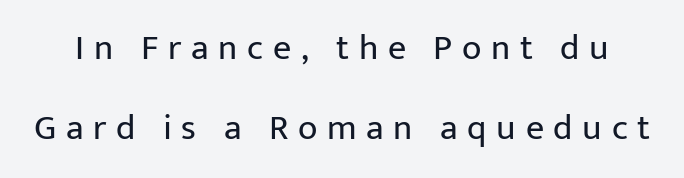
Q: Is the text bold? A: No.
Q: Is the text italic (slanted)? A: No, it is upright.
Q: Is the typeface a serif or a sans-serif typeface? A: Sans-serif.
Q: Is the text underlined? A: No.
Q: Is the spacing between letters normal or unusually wide? A: Unusually wide.
Q: Is the spacing between lines tight, normal or loose? A: Loose.
Q: Width (condensed, normal, or wide)? A: Normal.
Q: Stroke contrast? A: Low.
Q: x-height? A: Medium.
Q: Monospaced? A: No.
